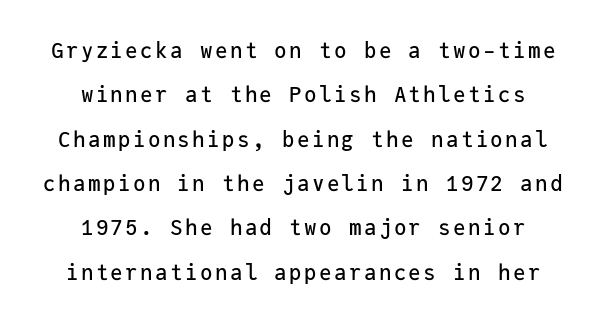
This sample trades compactness for vertical openness between lines. The whitespace from short lines is split evenly between both sides. Bare-footed words on every line. Every stem runs plumb, perpendicular to the baseline.
